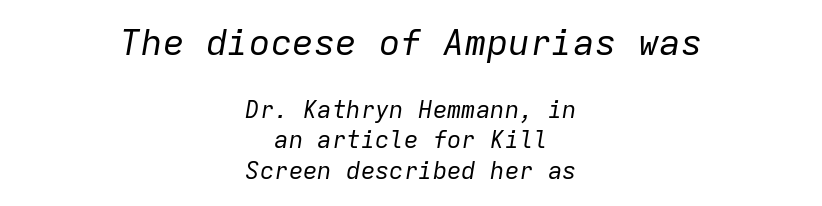
Q: Is the text bold? A: No.
Q: Is the text italic (slanted)? A: Yes, it leans right by about 9 degrees.
Q: Is the text underlined? A: No.
Q: How is the paragraph aligned? A: Centered.
Q: Is the spacing between letters normal or unusually wide? A: Normal.
Q: Is the spacing between lines tight, normal or loose? A: Normal.
Q: Which block of text is set in a larger size, the first (top) or the second (bottom)? A: The first (top) one.
Q: Width (condensed, normal, or wide)? A: Normal.
Q: Stroke contrast? A: Low.
Q: x-height? A: Medium.
Q: Monospaced? A: Yes.
